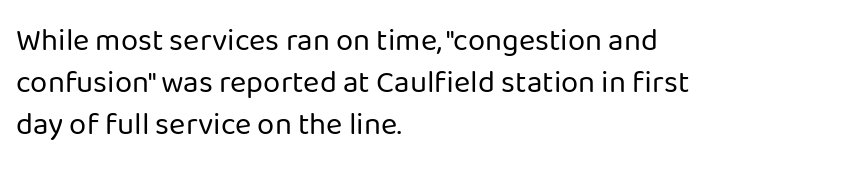
{"serif": "no", "italic": "no", "bold": "no", "weight": "regular", "width": "normal", "stroke_contrast": "low", "x_height": "medium", "monospaced": "no", "underline": "no", "align": "left", "line_spacing": "normal", "line_spacing_ratio": 1.36, "letter_spacing": "normal", "letter_spacing_em": 0.0, "glyph_px": 31}
